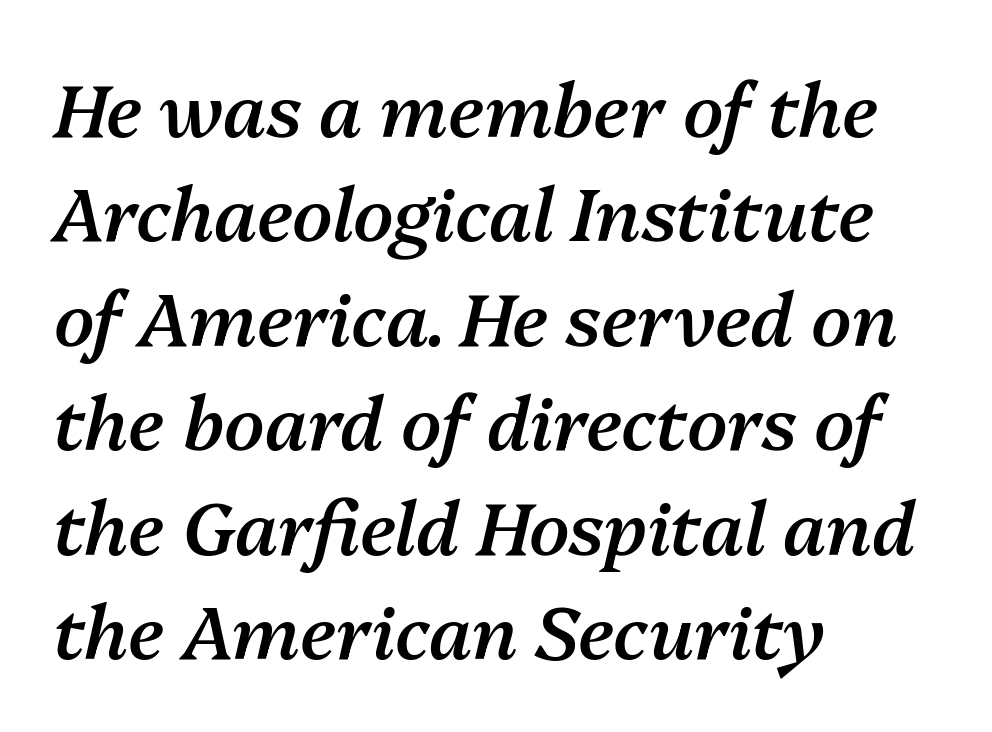
Note the varied advance widths — an 'i' is clearly narrower than an 'm'. This rendering uses left alignment, leaving the right contour irregular. Descenders are the only things crossing below the line. One glance says typical: line gaps are just what's usual. Characters are canted at an angle relative to the baseline's perpendicular. Does extra space separate the letters? No, they use regular spacing.
